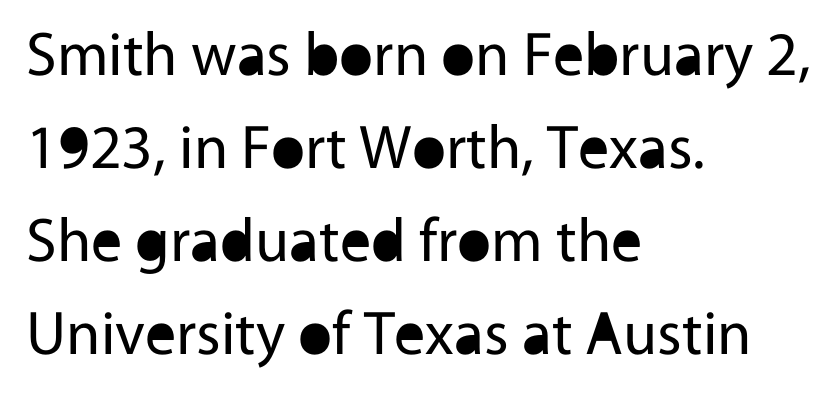
Q: Is the text bold? A: No.
Q: Is the text italic (slanted)? A: No, it is upright.
Q: Is the typeface a serif or a sans-serif typeface? A: Sans-serif.
Q: Is the text underlined? A: No.
Q: How is the paragraph aligned? A: Left-aligned.
Q: Is the spacing between letters normal or unusually wide? A: Normal.
Q: Is the spacing between lines tight, normal or loose? A: Normal.
Q: Width (condensed, normal, or wide)? A: Normal.
Q: x-height? A: Medium.
Q: Monospaced? A: No.
